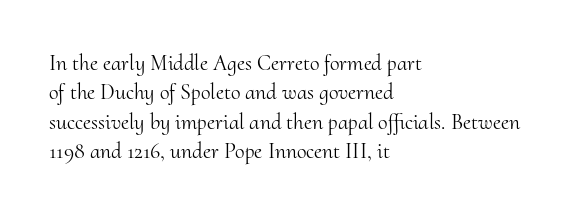
Q: Is the text bold? A: No.
Q: Is the text italic (slanted)? A: No, it is upright.
Q: Is the text underlined? A: No.
Q: How is the paragraph aligned? A: Left-aligned.
Q: Is the spacing between letters normal or unusually wide? A: Normal.
Q: Is the spacing between lines tight, normal or loose? A: Normal.
